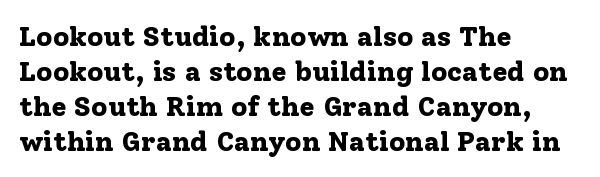
The image shows 28 px bold serif type, upright; set left-aligned, normal line spacing (1.25x), normal letter spacing, not underlined; low stroke contrast and a medium x-height.
